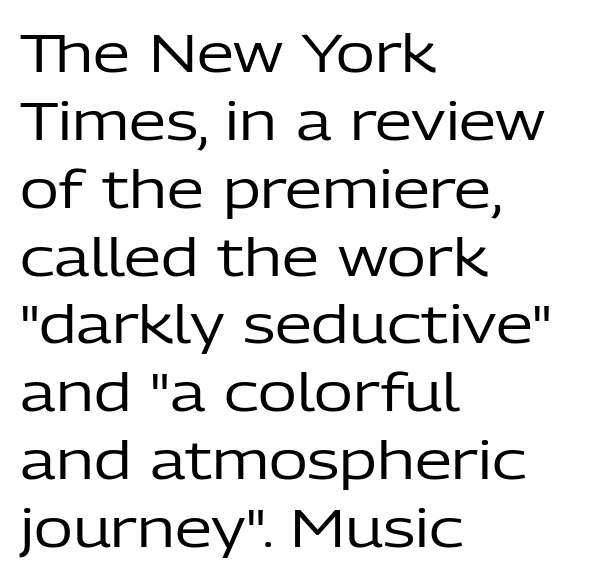
{"serif": "no", "italic": "no", "bold": "no", "weight": "regular", "width": "normal", "stroke_contrast": "low", "x_height": "medium", "monospaced": "no", "underline": "no", "align": "left", "line_spacing": "normal", "line_spacing_ratio": 1.28, "letter_spacing": "normal", "letter_spacing_em": 0.0, "glyph_px": 53}
